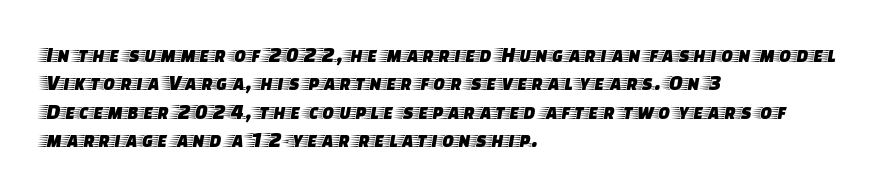
{"underline": "no", "align": "left", "line_spacing": "normal", "line_spacing_ratio": 1.29, "letter_spacing": "normal", "letter_spacing_em": 0.0, "glyph_px": 22}
